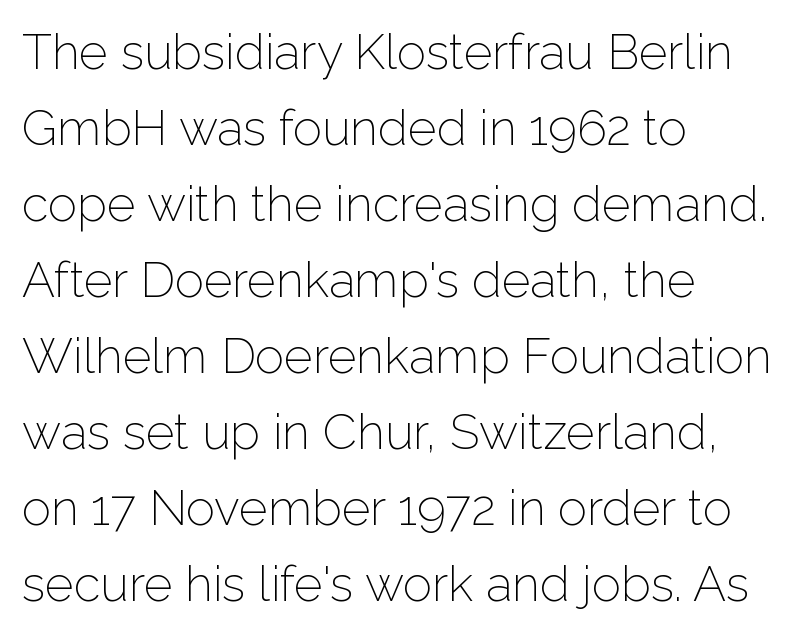
{"serif": "no", "italic": "no", "bold": "no", "weight": "light", "width": "normal", "stroke_contrast": "low", "x_height": "medium", "monospaced": "no", "underline": "no", "align": "left", "line_spacing": "normal", "line_spacing_ratio": 1.55, "letter_spacing": "normal", "letter_spacing_em": 0.0, "glyph_px": 49}
